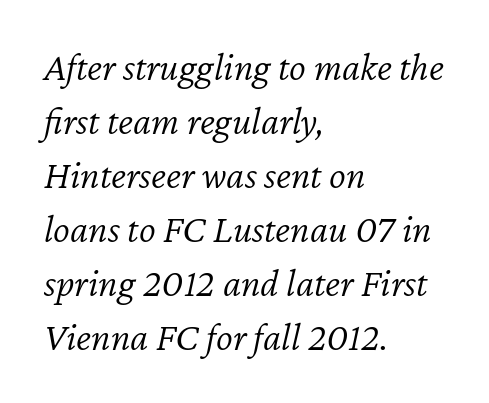
The image shows 40 px light type, italic (leaning right); set left-aligned, normal line spacing (1.35x), normal letter spacing, not underlined; low stroke contrast and a medium x-height.
